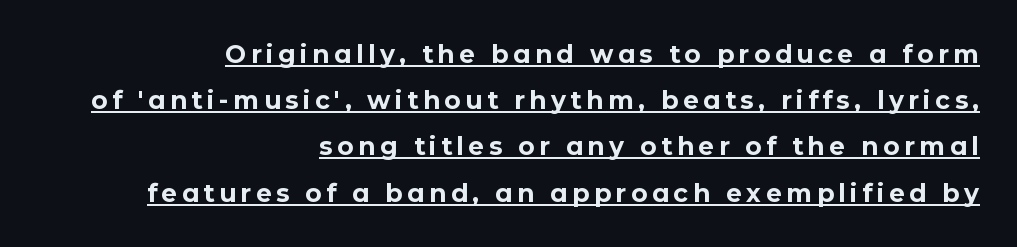
The image shows 25 px bold type, upright; set right-aligned, line spacing 1.85x, underlined.
